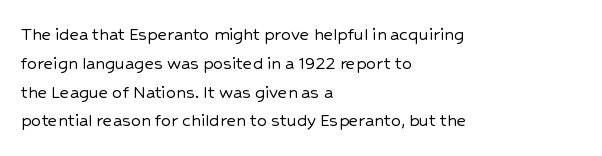
Q: Is the text italic (slanted)? A: No, it is upright.
Q: Is the text underlined? A: No.
Q: How is the paragraph aligned? A: Left-aligned.
Q: Is the spacing between letters normal or unusually wide? A: Normal.
Q: Is the spacing between lines tight, normal or loose? A: Normal.
